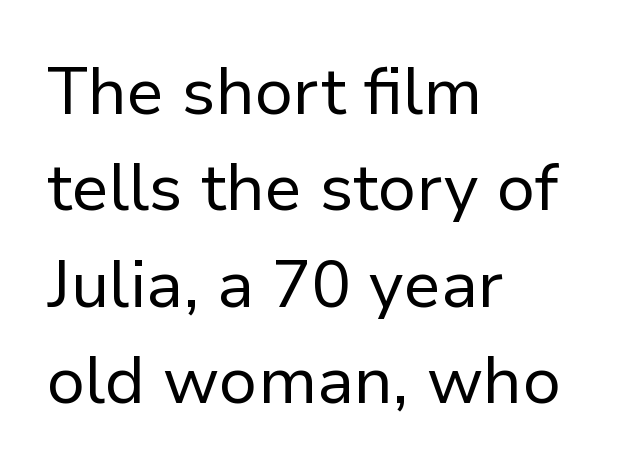
The image shows 66 px regular-weight sans-serif type, upright; set left-aligned, normal line spacing (1.46x), normal letter spacing, not underlined; low stroke contrast and a medium x-height.
